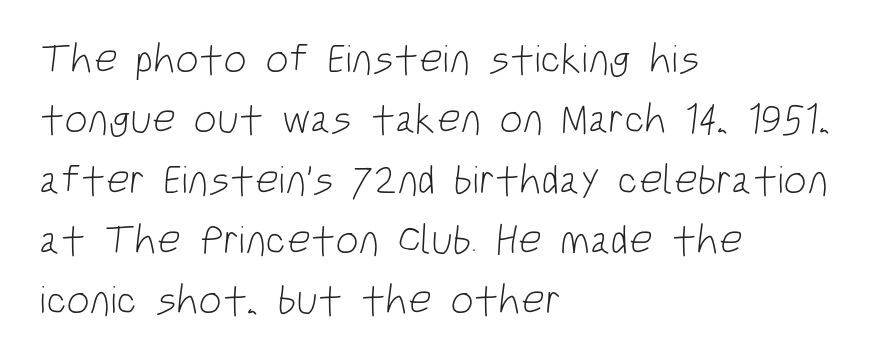
The image shows 41 px light, condensed sans-serif type; set left-aligned, normal line spacing (1.47x), normal letter spacing, not underlined; low stroke contrast and a large x-height.
